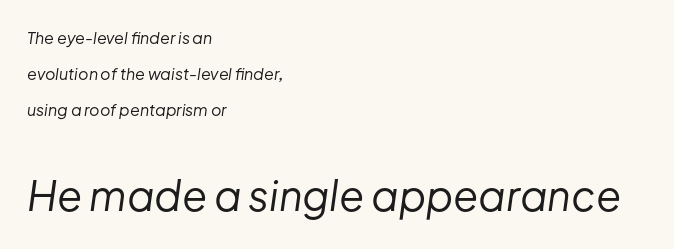
The image shows 41 px regular-weight type, italic (leaning right); set left-aligned, loose line spacing (2.26x), normal letter spacing, not underlined; the second (bottom) block is 2.56x larger; low stroke contrast and a medium x-height.
